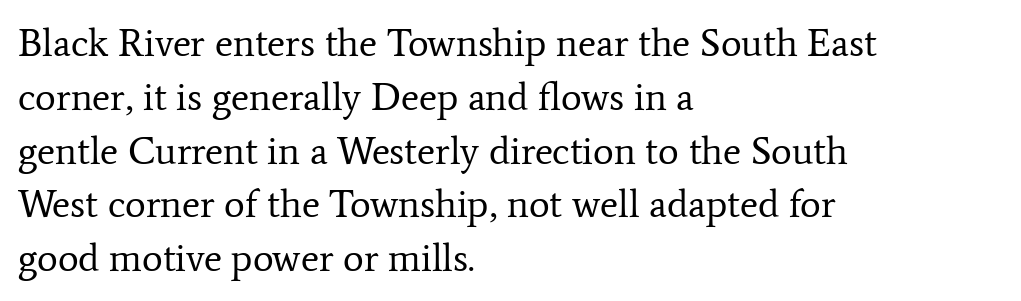
Does the copy run flush right? No — it runs flush left. These glyphs show unthickened strokes, regular width or finer. Ordinary non-slanted type is in use. The vertical gap from one line to the next is medium. Note the varied advance widths — an 'i' is clearly narrower than an 'm'.
